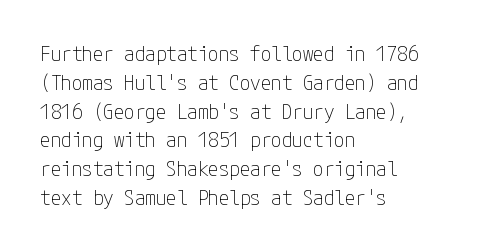
The image shows 21 px text type, upright; set left-aligned, normal line spacing (1.37x), normal letter spacing, not underlined.
